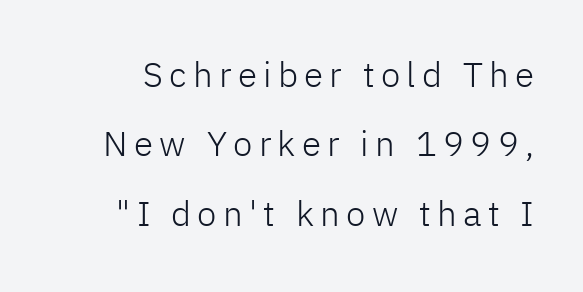
The image shows 35 px light sans-serif type, upright; set loose line spacing (1.98x), not underlined; low stroke contrast and a medium x-height.
